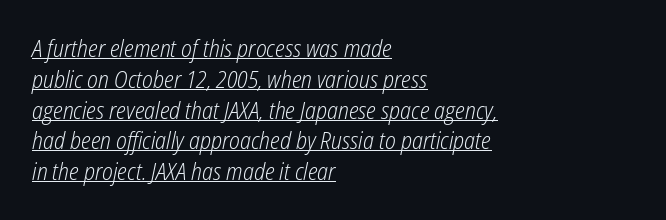
Q: Is the text bold? A: No.
Q: Is the text italic (slanted)? A: Yes, it leans right by about 12 degrees.
Q: Is the text underlined? A: Yes.
Q: How is the paragraph aligned? A: Left-aligned.
Q: Is the spacing between letters normal or unusually wide? A: Normal.
Q: Is the spacing between lines tight, normal or loose? A: Normal.
